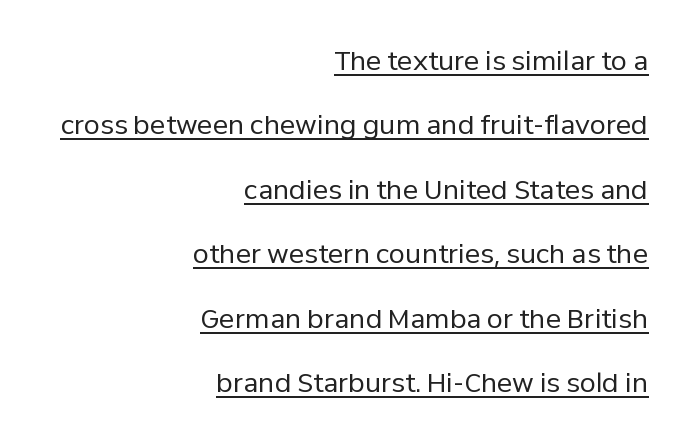
Q: Is the text bold? A: No.
Q: Is the text italic (slanted)? A: No, it is upright.
Q: Is the text underlined? A: Yes.
Q: How is the paragraph aligned? A: Right-aligned.
Q: Is the spacing between letters normal or unusually wide? A: Normal.
Q: Is the spacing between lines tight, normal or loose? A: Loose.
